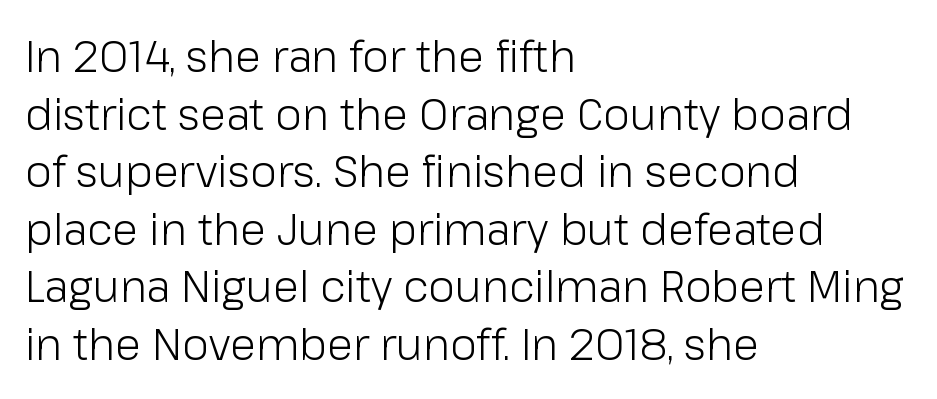
The image shows 43 px light sans-serif type, upright; set left-aligned, normal line spacing (1.34x), normal letter spacing, not underlined; low stroke contrast and a medium x-height.
